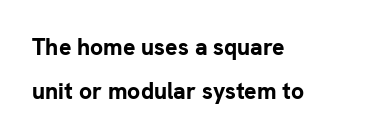
The image shows 23 px bold type, upright; set left-aligned, loose line spacing (1.91x), normal letter spacing, not underlined.
